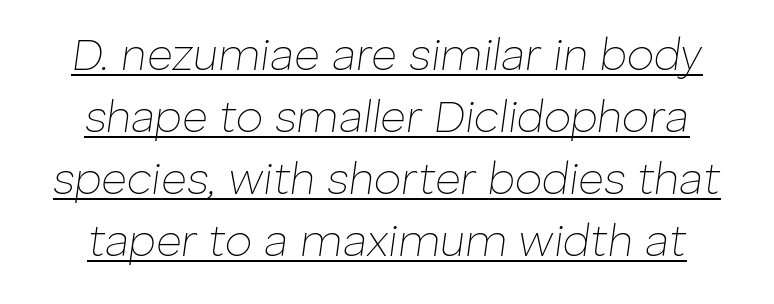
The image shows 44 px thin type, italic (leaning right); set normal line spacing (1.41x), normal letter spacing, underlined; low stroke contrast and a medium x-height.
